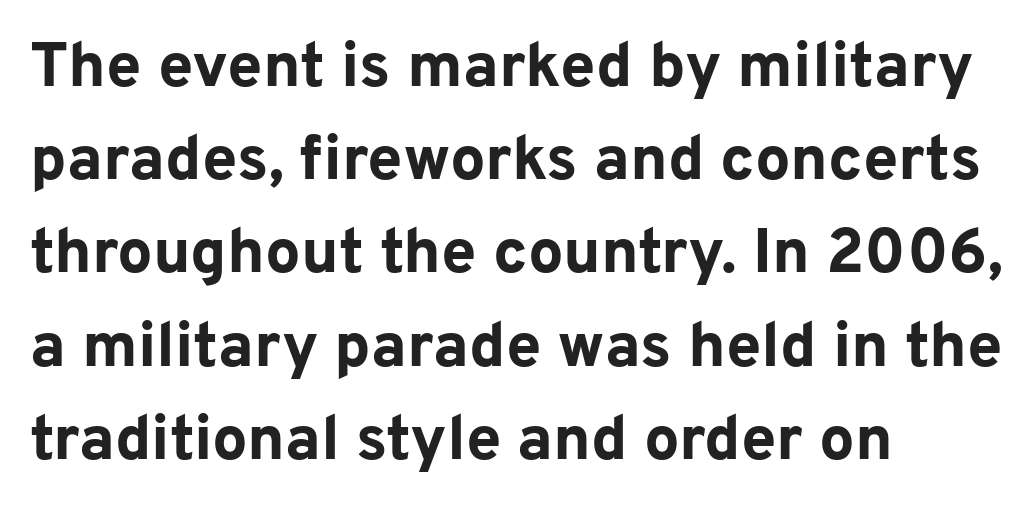
The image shows 63 px bold sans-serif type, upright; set left-aligned, normal line spacing (1.48x), normal letter spacing, not underlined; low stroke contrast and a medium x-height.
